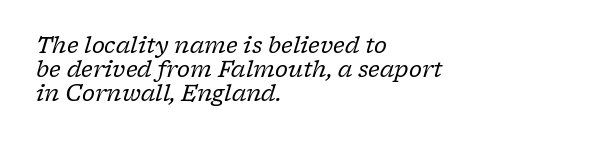
Q: Is the text bold? A: No.
Q: Is the text italic (slanted)? A: Yes, it leans right by about 17 degrees.
Q: Is the text underlined? A: No.
Q: How is the paragraph aligned? A: Left-aligned.
Q: Is the spacing between letters normal or unusually wide? A: Normal.
Q: Is the spacing between lines tight, normal or loose? A: Tight.
